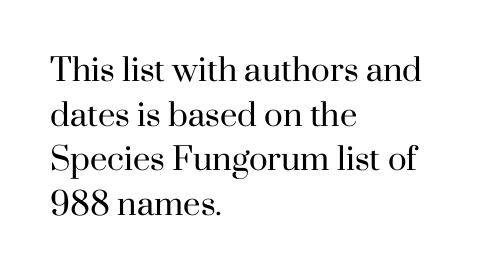
This rendering employs a face with finishing strokes, i.e., a serif. No chunkiness to these letters — they're not bold. A student would call this left alignment; a typographer would say flush left, rag right. Think of a printed novel: that variable character pitch is what you see here.
